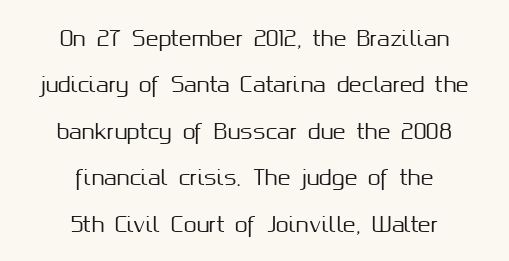
Q: Is the text italic (slanted)? A: No, it is upright.
Q: Is the text underlined? A: No.
Q: How is the paragraph aligned? A: Centered.
Q: Is the spacing between letters normal or unusually wide? A: Normal.
Q: Is the spacing between lines tight, normal or loose? A: Loose.
